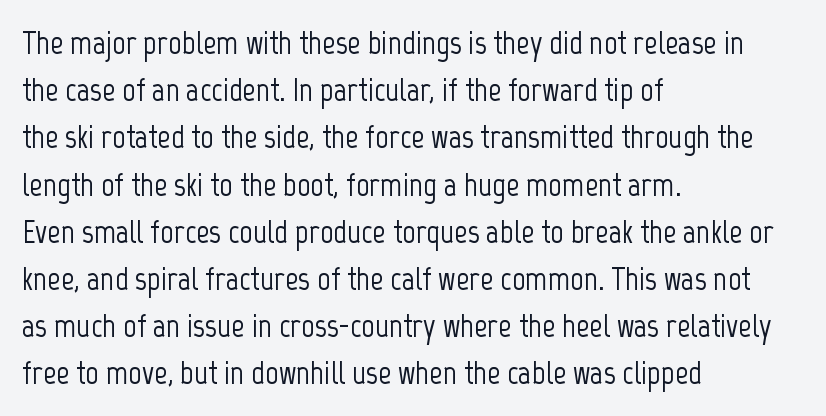
Q: Is the text italic (slanted)? A: No, it is upright.
Q: Is the typeface a serif or a sans-serif typeface? A: Sans-serif.
Q: Is the text underlined? A: No.
Q: How is the paragraph aligned? A: Left-aligned.
Q: Is the spacing between letters normal or unusually wide? A: Normal.
Q: Is the spacing between lines tight, normal or loose? A: Normal.
Q: Width (condensed, normal, or wide)? A: Condensed.
Q: Stroke contrast? A: Low.
Q: x-height? A: Medium.
Q: Monospaced? A: No.
